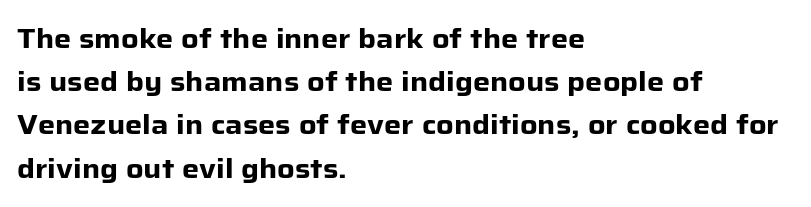
The image shows 27 px bold type, upright; set left-aligned, normal line spacing (1.6x), normal letter spacing, not underlined.
